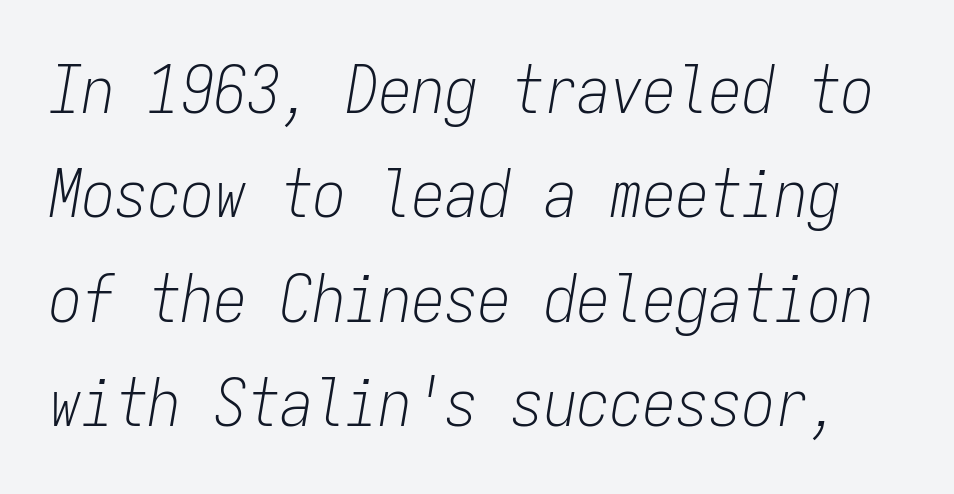
Plain, unruled lines of type. The lettering tilts uniformly, giving the passage an italic look. Heaviness? Minimal to ordinary, like unemphasized prose. Spacing verdict: monospaced, one width for all characters.
